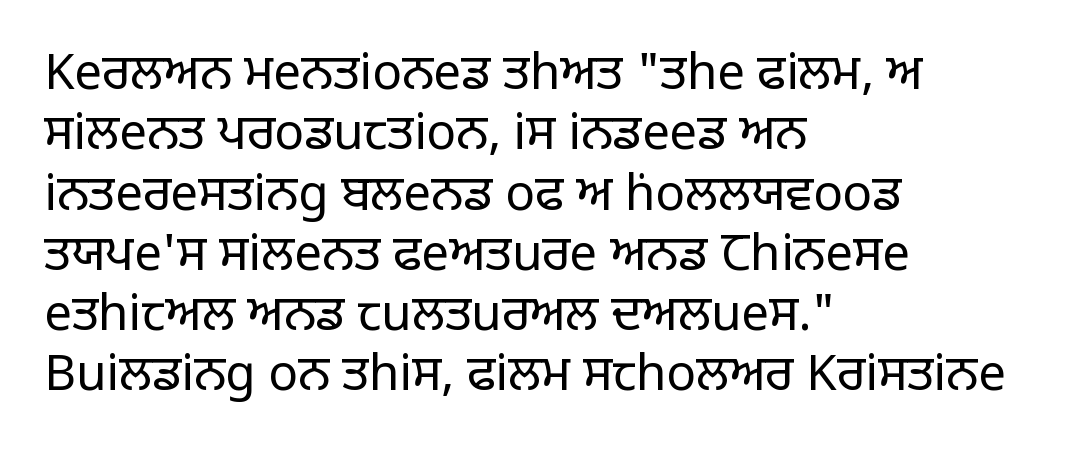
This is sans-serif lettering, the kind often seen on screens and signage. Horizontally, the lines are justified to the leading edge only. You could not count columns in this text — the font is proportionally spaced. Has an underline been added? It has not.
